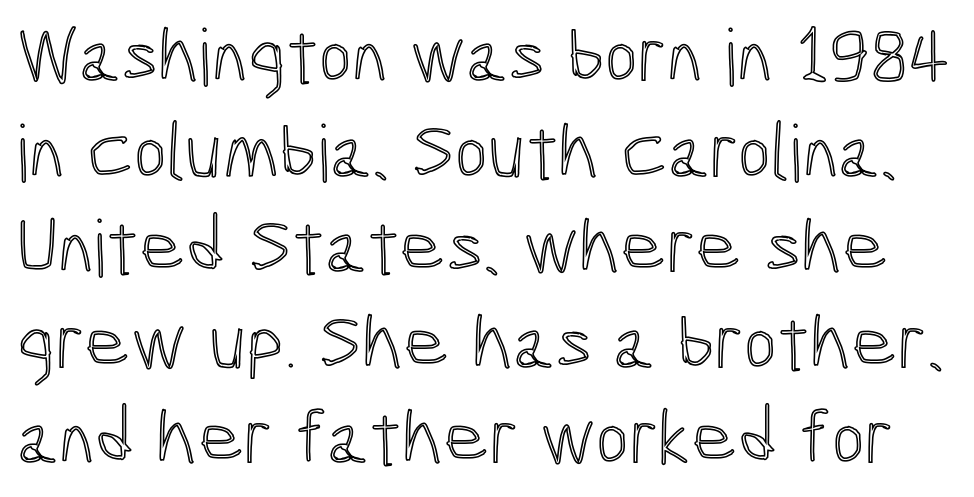
The image shows 79 px condensed type, upright; set line spacing 1.21x, normal letter spacing, not underlined; a medium x-height.
